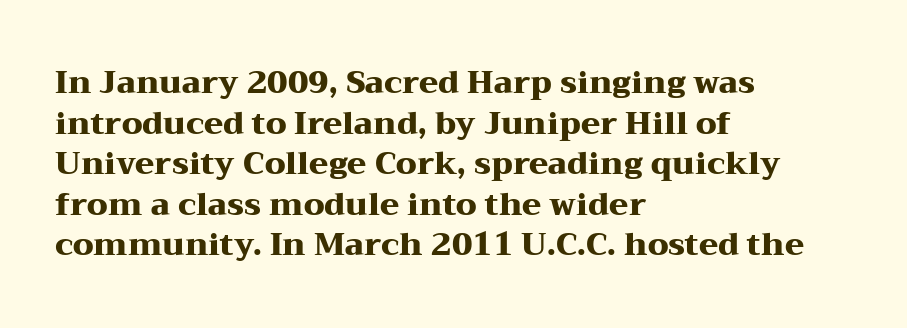
{"serif": "yes", "italic": "no", "bold": "yes", "weight": "heavy", "width": "wide", "stroke_contrast": "medium", "x_height": "medium", "monospaced": "no", "underline": "no", "align": "left", "line_spacing": "normal", "line_spacing_ratio": 1.31, "letter_spacing": "normal", "letter_spacing_em": 0.0, "glyph_px": 31}
